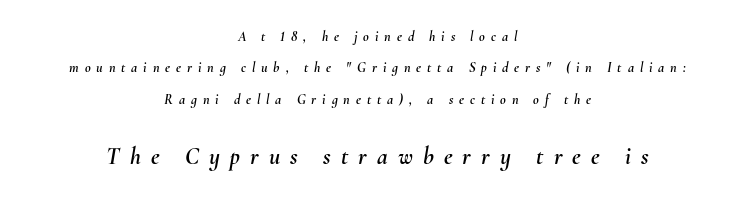
The image shows 24 px text type, italic (leaning right); set centered, loose line spacing (2.24x), unusually wide letter spacing (+0.42 em), not underlined; the second (bottom) block is 1.71x larger.
